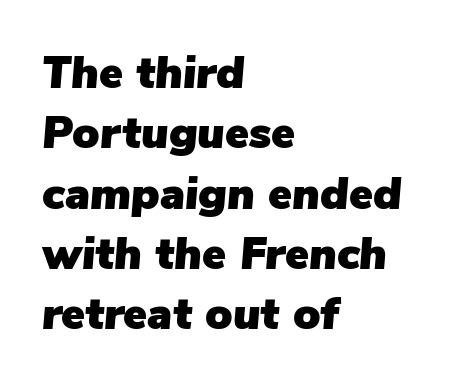
Q: Is the text italic (slanted)? A: Yes, it leans right by about 5 degrees.
Q: Is the text underlined? A: No.
Q: How is the paragraph aligned? A: Left-aligned.
Q: Is the spacing between letters normal or unusually wide? A: Normal.
Q: Is the spacing between lines tight, normal or loose? A: Normal.
Q: Width (condensed, normal, or wide)? A: Normal.
Q: Stroke contrast? A: Low.
Q: x-height? A: Medium.
Q: Monospaced? A: No.
